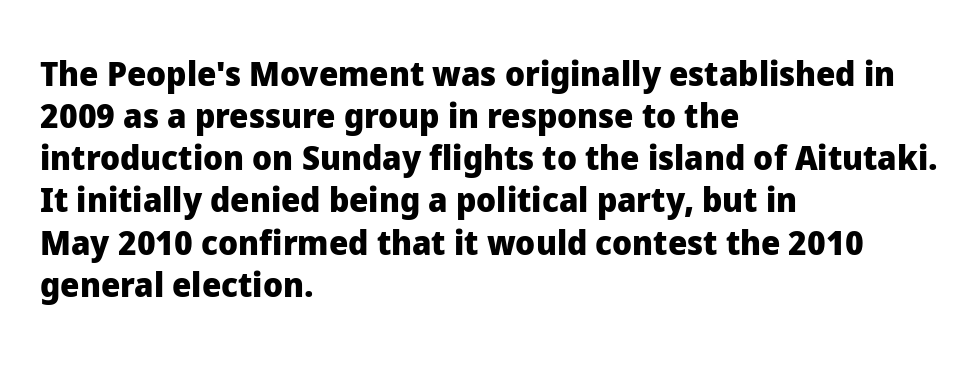
The image shows 34 px heavy sans-serif type, upright; set left-aligned, line spacing 1.24x, normal letter spacing, not underlined; low stroke contrast and a medium x-height.
